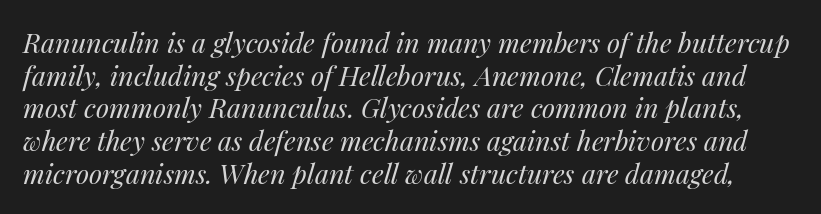
{"italic": "yes", "lean": "right", "slant_degrees": 14, "bold": "no", "underline": "no", "line_spacing_ratio": 1.21, "letter_spacing": "normal", "letter_spacing_em": 0.0, "glyph_px": 27}
